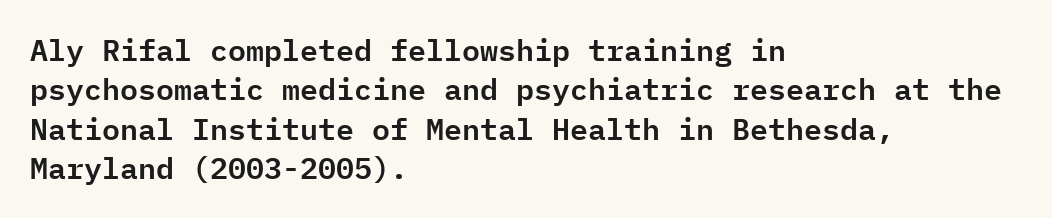
Q: Is the text italic (slanted)? A: No, it is upright.
Q: Is the typeface a serif or a sans-serif typeface? A: Sans-serif.
Q: Is the text underlined? A: No.
Q: How is the paragraph aligned? A: Left-aligned.
Q: Is the spacing between letters normal or unusually wide? A: Normal.
Q: Is the spacing between lines tight, normal or loose? A: Normal.
Q: Width (condensed, normal, or wide)? A: Normal.
Q: Stroke contrast? A: Low.
Q: x-height? A: Medium.
Q: Monospaced? A: Yes.
